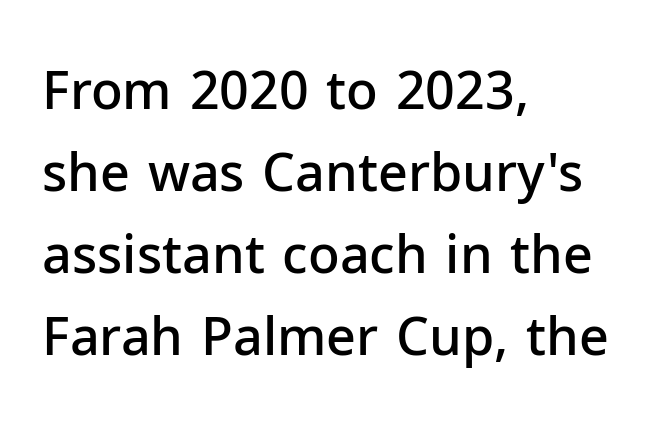
The image shows 52 px semibold sans-serif type, upright; set left-aligned, normal line spacing (1.58x), normal letter spacing, not underlined; low stroke contrast and a medium x-height.
